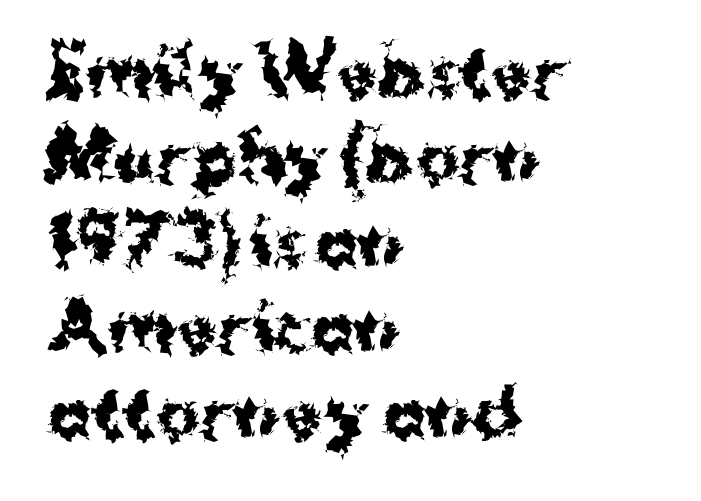
{"serif": "no", "italic": "no", "bold": "yes", "weight": "bold", "width": "normal", "stroke_contrast": "medium", "x_height": "medium", "monospaced": "no", "underline": "no", "align": "left", "line_spacing": "normal", "line_spacing_ratio": 1.31, "letter_spacing": "normal", "letter_spacing_em": 0.0, "glyph_px": 65}
